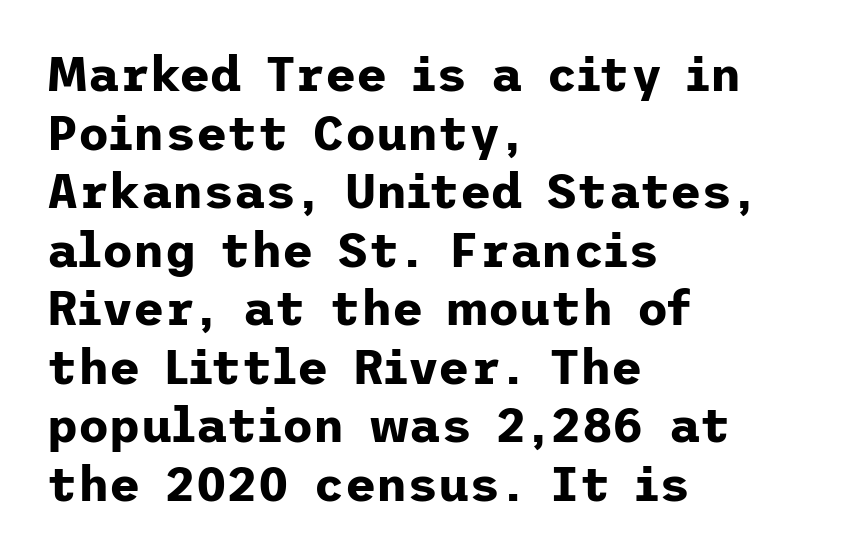
Q: Is the text bold? A: Yes.
Q: Is the text italic (slanted)? A: No, it is upright.
Q: Is the typeface a serif or a sans-serif typeface? A: Sans-serif.
Q: Is the text underlined? A: No.
Q: How is the paragraph aligned? A: Left-aligned.
Q: Is the spacing between letters normal or unusually wide? A: Normal.
Q: Width (condensed, normal, or wide)? A: Normal.
Q: Stroke contrast? A: Low.
Q: x-height? A: Medium.
